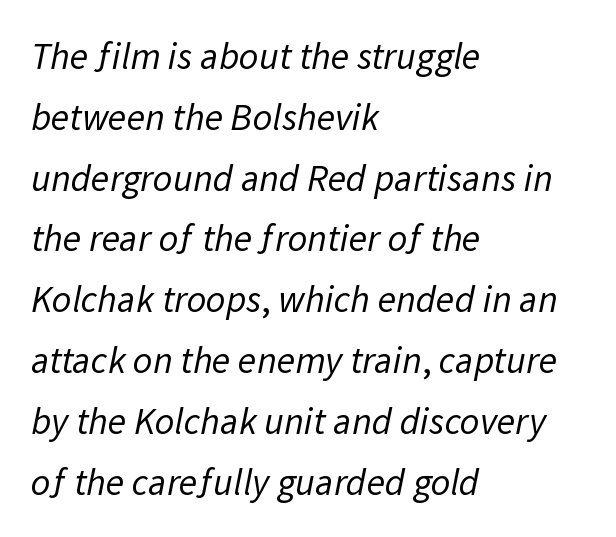
{"serif": "no", "bold": "no", "weight": "regular", "width": "normal", "stroke_contrast": "low", "x_height": "medium", "monospaced": "no", "underline": "no", "align": "left", "line_spacing": "normal", "line_spacing_ratio": 1.6, "letter_spacing": "normal", "letter_spacing_em": 0.0, "glyph_px": 38}
